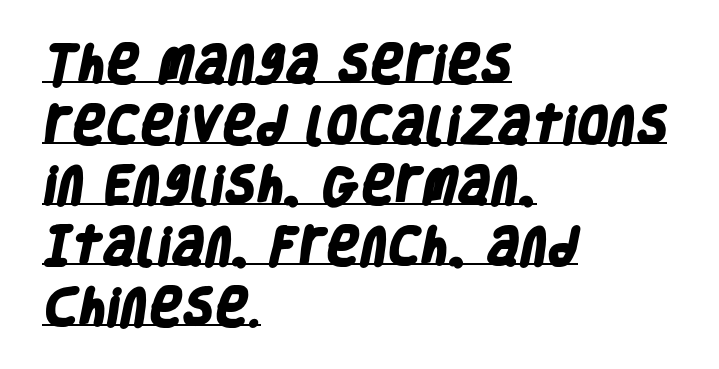
The image shows 41 px heavy, condensed sans-serif type; set left-aligned, normal line spacing (1.48x), normal letter spacing, underlined; low stroke contrast and a large x-height.
